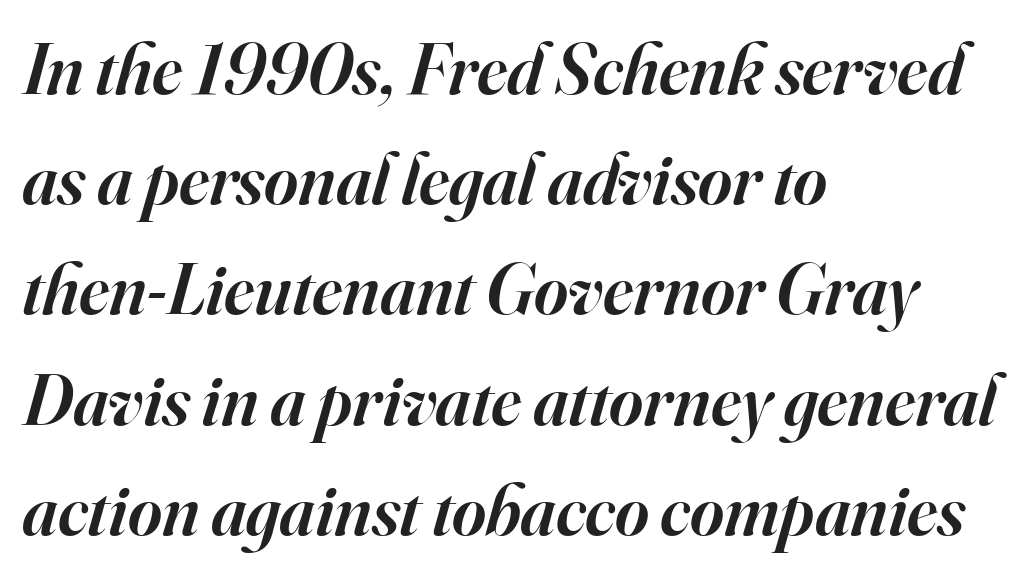
Q: Is the text bold? A: Semi-bold.
Q: Is the text italic (slanted)? A: Yes, it leans right by about 16 degrees.
Q: Is the typeface a serif or a sans-serif typeface? A: Serif.
Q: Is the text underlined? A: No.
Q: How is the paragraph aligned? A: Left-aligned.
Q: Is the spacing between letters normal or unusually wide? A: Normal.
Q: Is the spacing between lines tight, normal or loose? A: Normal.
Q: Width (condensed, normal, or wide)? A: Normal.
Q: Stroke contrast? A: High.
Q: x-height? A: Small.
Q: Monospaced? A: No.
